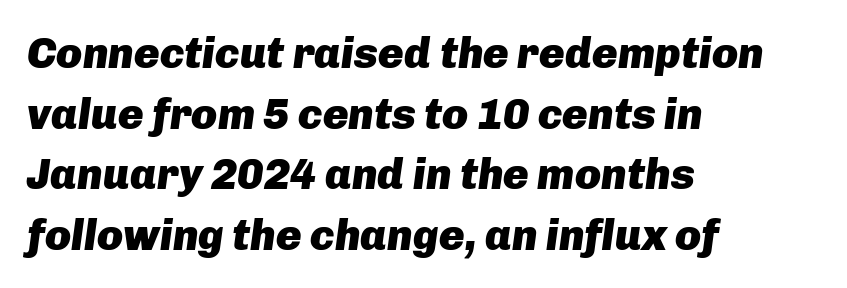
Q: Is the text bold? A: Yes.
Q: Is the text italic (slanted)? A: Yes, it leans right by about 8 degrees.
Q: Is the text underlined? A: No.
Q: How is the paragraph aligned? A: Left-aligned.
Q: Is the spacing between letters normal or unusually wide? A: Normal.
Q: Is the spacing between lines tight, normal or loose? A: Normal.
Q: Width (condensed, normal, or wide)? A: Normal.
Q: Stroke contrast? A: Low.
Q: x-height? A: Medium.
Q: Monospaced? A: No.
